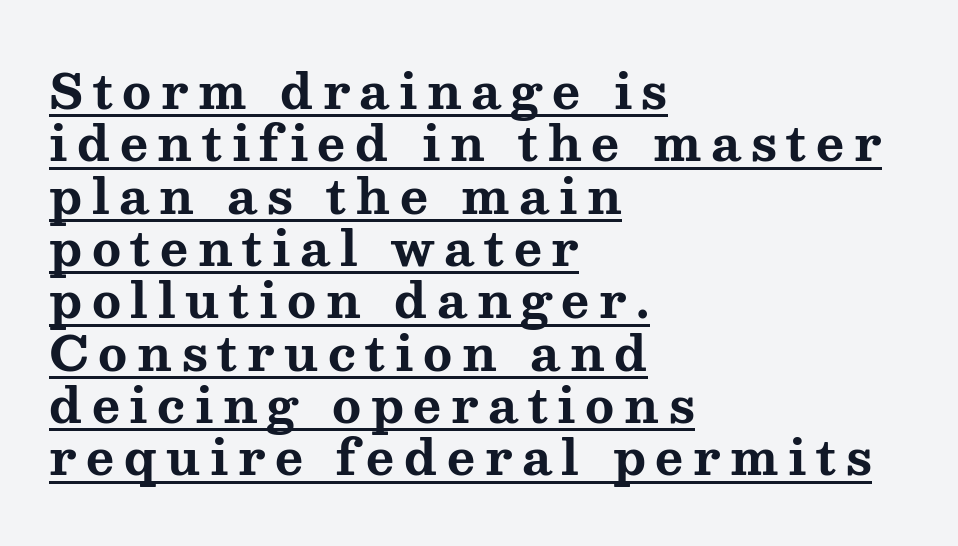
The image shows 48 px bold, wide serif type, upright; set left-aligned, tight line spacing (1.09x), unusually wide letter spacing (+0.2 em), underlined; medium stroke contrast and a medium x-height.
